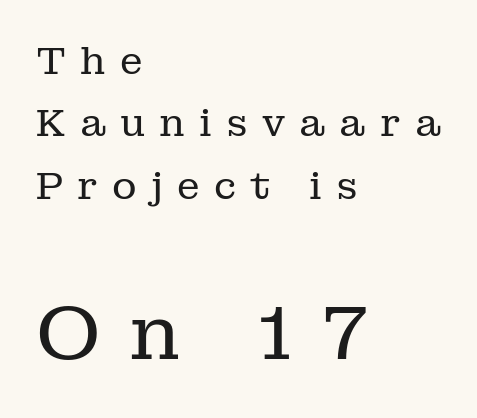
Look at the bottom of the vertical strokes: they flare into serifs here. The face used here appears at its bigger size in the lower chunk. Nobody drew a line under any word here. Proportional: the letters do not fall into vertical columns. Short and long lines alike share a common starting point at left.
